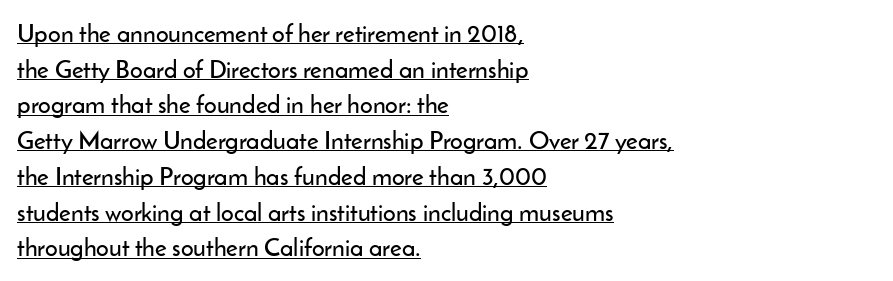
{"italic": "no", "underline": "yes", "align": "left", "line_spacing": "normal", "line_spacing_ratio": 1.43, "letter_spacing": "normal", "letter_spacing_em": 0.0, "glyph_px": 25}
